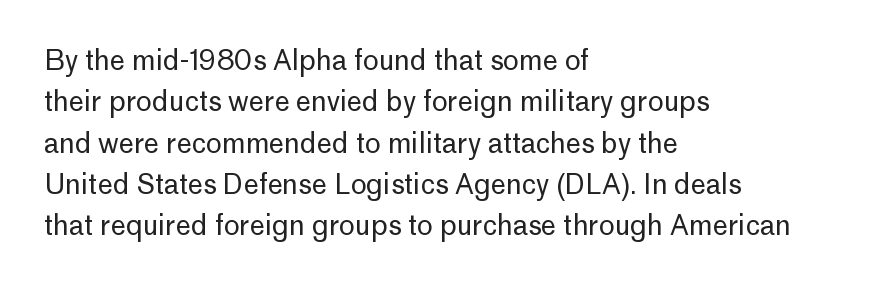
The image shows 27 px text type, upright; set left-aligned, normal line spacing (1.53x), normal letter spacing, not underlined.
